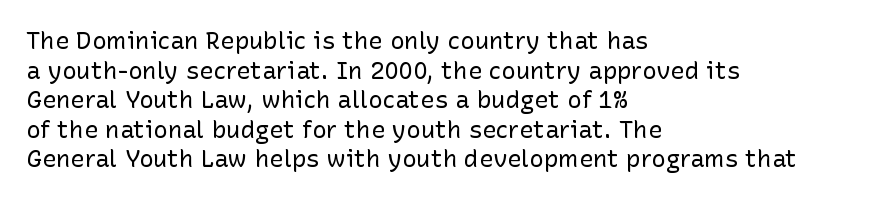
Q: Is the text bold? A: No.
Q: Is the text italic (slanted)? A: No, it is upright.
Q: Is the text underlined? A: No.
Q: How is the paragraph aligned? A: Left-aligned.
Q: Is the spacing between letters normal or unusually wide? A: Normal.
